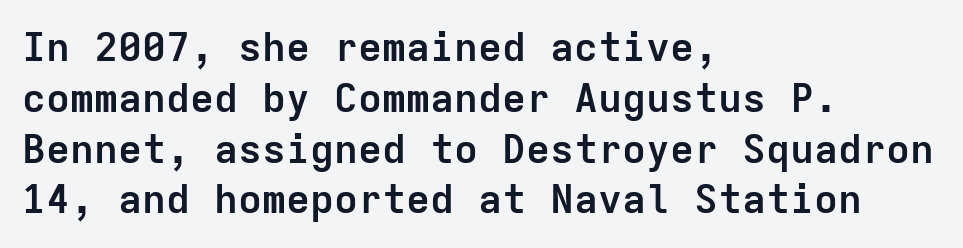
Q: Is the text bold? A: Yes.
Q: Is the text italic (slanted)? A: No, it is upright.
Q: Is the typeface a serif or a sans-serif typeface? A: Sans-serif.
Q: Is the text underlined? A: No.
Q: How is the paragraph aligned? A: Left-aligned.
Q: Is the spacing between letters normal or unusually wide? A: Normal.
Q: Is the spacing between lines tight, normal or loose? A: Normal.
Q: Width (condensed, normal, or wide)? A: Normal.
Q: Stroke contrast? A: Low.
Q: x-height? A: Medium.
Q: Monospaced? A: Yes.
